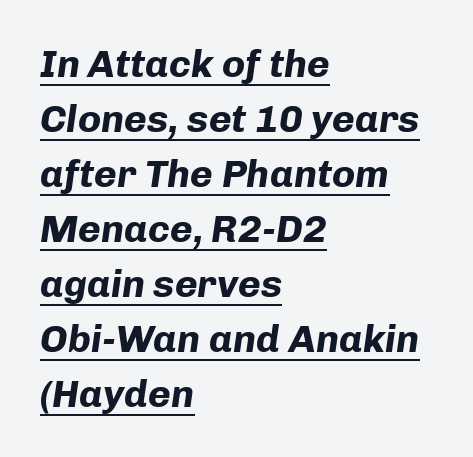
Look at the tracking — it's just the regular setting, nothing added. The rendering anchors every line to the left-hand side. The strokes are fattened all the way to bold. The sample's only ornament is a line tracing under the words.
